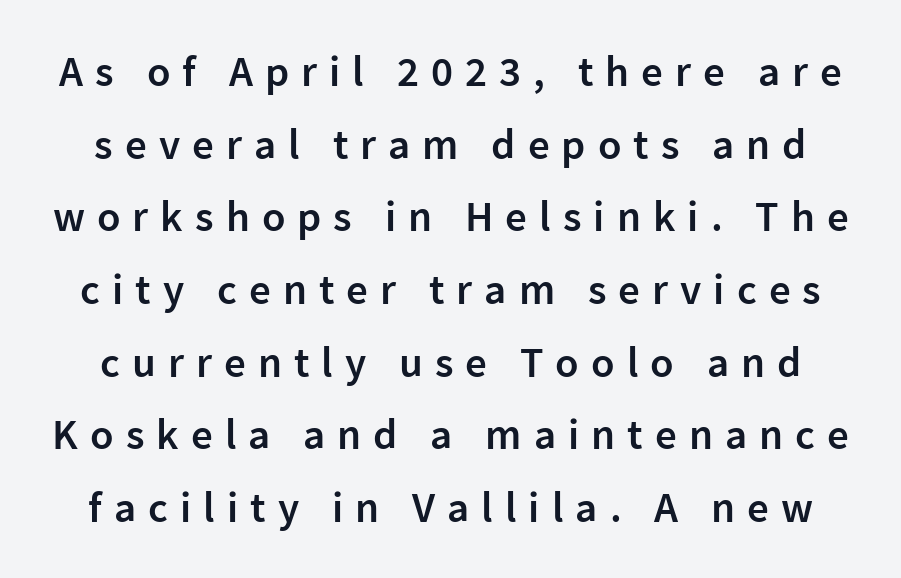
This sample uses a sans-serif face. Horizontal bands of white between lines are of average thickness. The area under the type is left untouched. The face used here is rendered with a markedly widened letterfit. The rendering uses a semibold face; strokes are thickened but not to full bold. Italic: no, the glyphs are upright roman.
